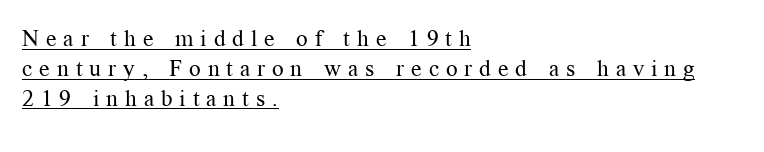
The image shows 23 px text type, upright; set left-aligned, normal line spacing (1.3x), unusually wide letter spacing (+0.3 em), underlined.
